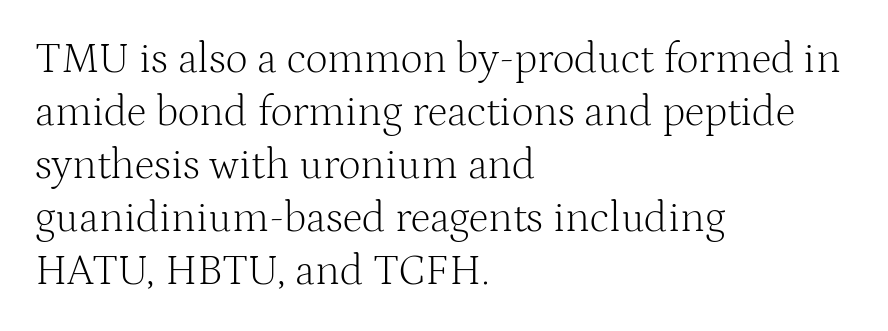
Q: Is the text bold? A: No.
Q: Is the text italic (slanted)? A: No, it is upright.
Q: Is the typeface a serif or a sans-serif typeface? A: Serif.
Q: Is the text underlined? A: No.
Q: How is the paragraph aligned? A: Left-aligned.
Q: Is the spacing between letters normal or unusually wide? A: Normal.
Q: Width (condensed, normal, or wide)? A: Normal.
Q: Stroke contrast? A: Medium.
Q: x-height? A: Medium.
Q: Monospaced? A: No.
